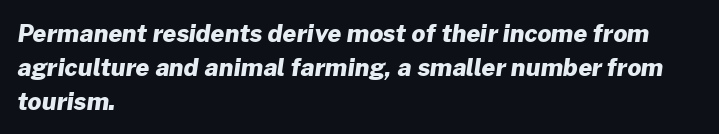
{"bold": "yes", "underline": "no", "align": "left", "line_spacing": "normal", "line_spacing_ratio": 1.42, "letter_spacing": "normal", "letter_spacing_em": 0.0, "glyph_px": 24}
